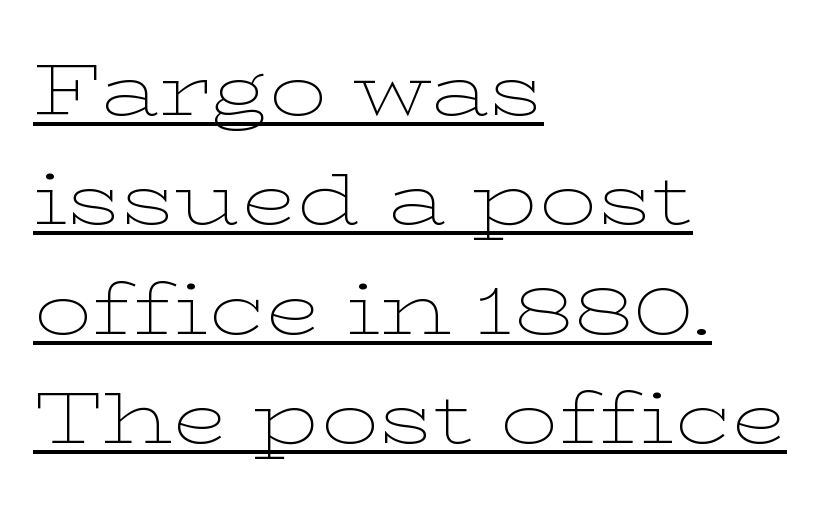
Q: Is the text bold? A: No.
Q: Is the text italic (slanted)? A: No, it is upright.
Q: Is the typeface a serif or a sans-serif typeface? A: Serif.
Q: Is the text underlined? A: Yes.
Q: How is the paragraph aligned? A: Left-aligned.
Q: Is the spacing between letters normal or unusually wide? A: Normal.
Q: Is the spacing between lines tight, normal or loose? A: Normal.
Q: Width (condensed, normal, or wide)? A: Wide.
Q: Stroke contrast? A: Low.
Q: x-height? A: Medium.
Q: Monospaced? A: No.
